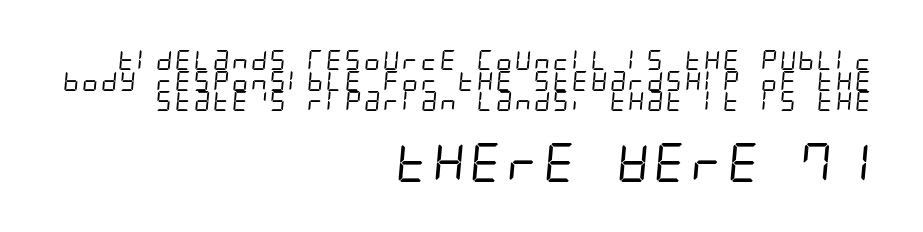
The image shows 39 px regular-weight, condensed sans-serif type; set right-aligned, tight line spacing (1.03x), normal letter spacing, not underlined; the second (bottom) block is 1.95x larger; low stroke contrast and a large x-height.
